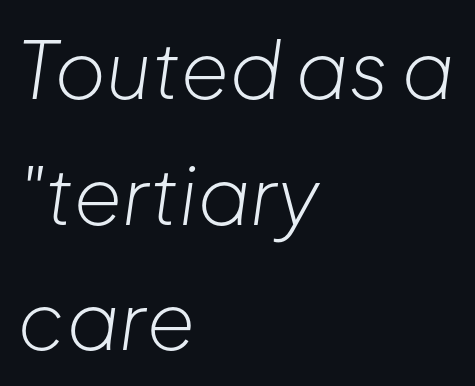
Q: Is the text bold? A: No.
Q: Is the text italic (slanted)? A: Yes, it leans right by about 8 degrees.
Q: Is the text underlined? A: No.
Q: How is the paragraph aligned? A: Left-aligned.
Q: Is the spacing between letters normal or unusually wide? A: Normal.
Q: Is the spacing between lines tight, normal or loose? A: Normal.
Q: Width (condensed, normal, or wide)? A: Normal.
Q: Stroke contrast? A: Low.
Q: x-height? A: Medium.
Q: Monospaced? A: No.
